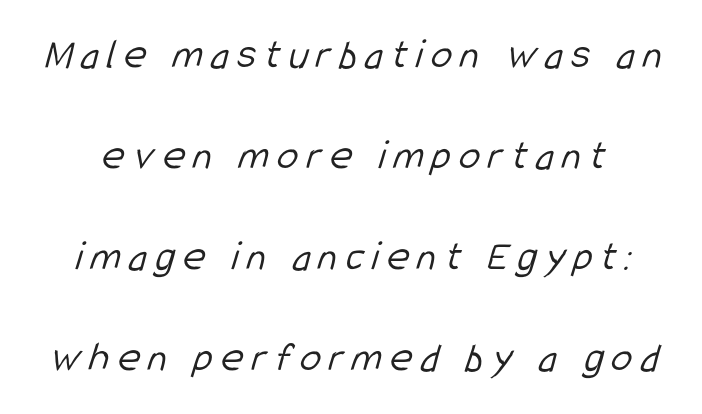
The image shows 43 px light, condensed sans-serif type; set loose line spacing (2.35x), not underlined; low stroke contrast and a medium x-height.
